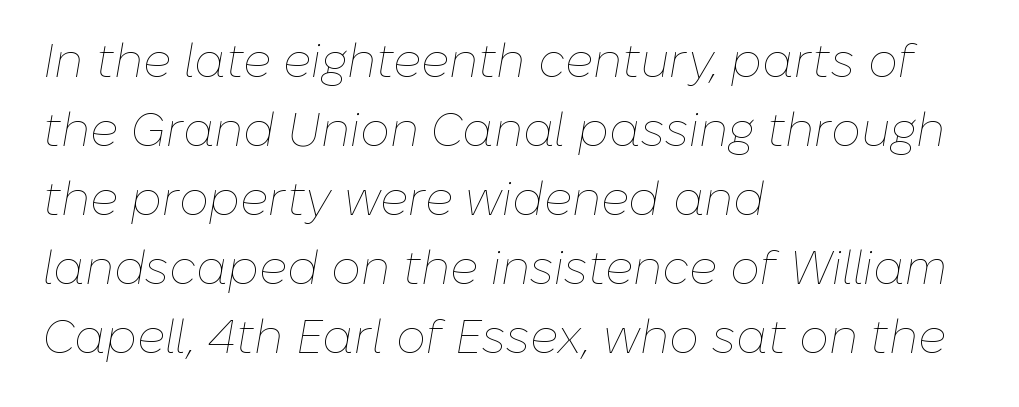
Q: Is the text bold? A: No.
Q: Is the text italic (slanted)? A: Yes, it leans right by about 10 degrees.
Q: Is the text underlined? A: No.
Q: How is the paragraph aligned? A: Left-aligned.
Q: Is the spacing between letters normal or unusually wide? A: Normal.
Q: Is the spacing between lines tight, normal or loose? A: Normal.
Q: Width (condensed, normal, or wide)? A: Normal.
Q: Stroke contrast? A: Low.
Q: x-height? A: Medium.
Q: Monospaced? A: No.
